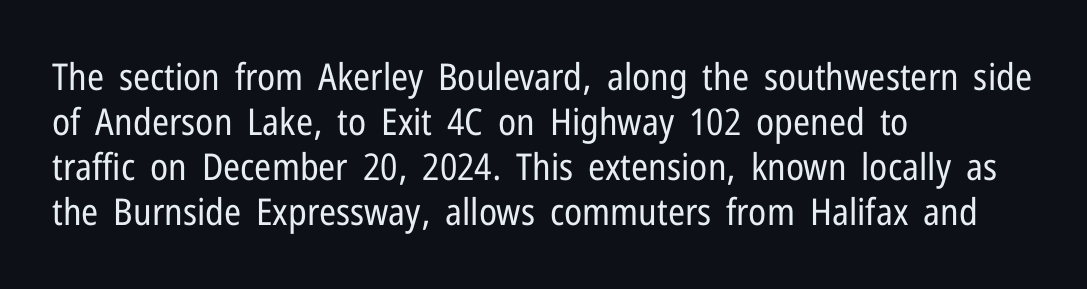
{"serif": "no", "italic": "no", "bold": "no", "weight": "regular", "width": "condensed", "stroke_contrast": "low", "x_height": "medium", "monospaced": "no", "underline": "no", "align": "left", "line_spacing_ratio": 1.22, "letter_spacing": "normal", "letter_spacing_em": 0.0, "glyph_px": 37}
